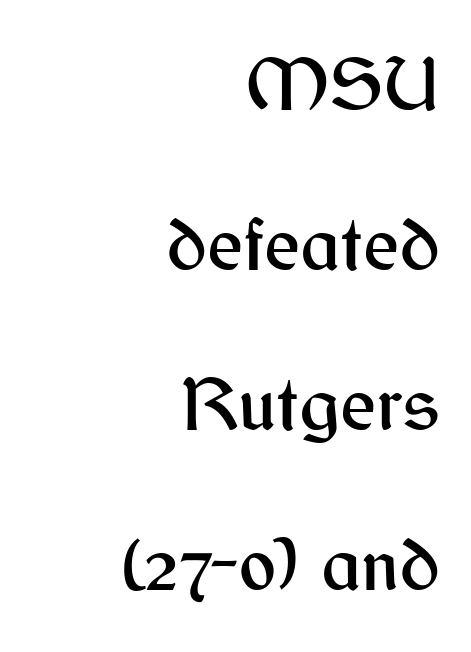
Q: Is the text italic (slanted)? A: No, it is upright.
Q: Is the typeface a serif or a sans-serif typeface? A: Sans-serif.
Q: Is the text underlined? A: No.
Q: How is the paragraph aligned? A: Right-aligned.
Q: Is the spacing between letters normal or unusually wide? A: Normal.
Q: Is the spacing between lines tight, normal or loose? A: Loose.
Q: Width (condensed, normal, or wide)? A: Normal.
Q: Stroke contrast? A: Medium.
Q: x-height? A: Medium.
Q: Monospaced? A: No.
